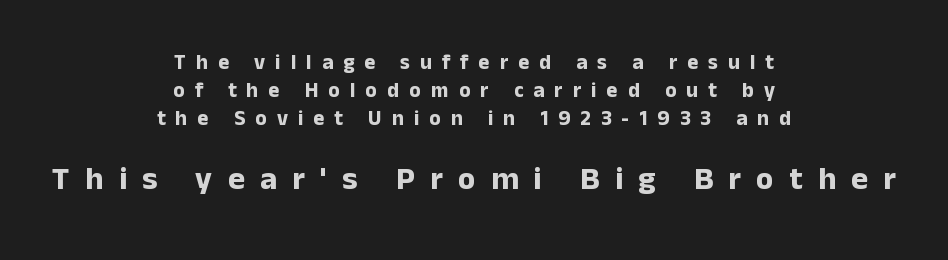
The image shows 32 px bold sans-serif type, upright; set centered, normal line spacing (1.34x), unusually wide letter spacing (+0.48 em), not underlined; the second (bottom) block is 1.52x larger; low stroke contrast and a medium x-height.
